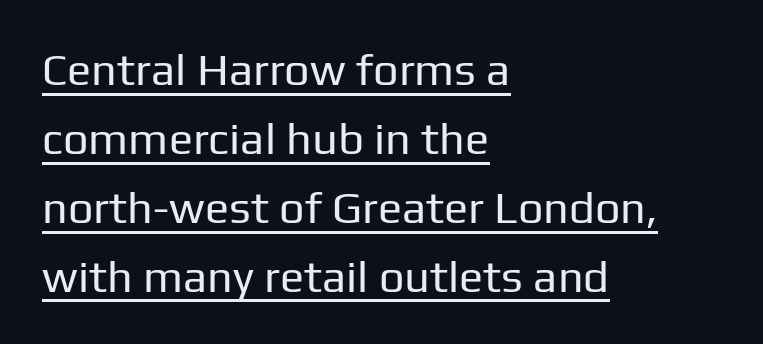
Caption: standard tracking, unaltered. Posture: vertical. Regarding serifs, this sample does without them. If you drew a ruler down the left edge, every line would touch it. You could not count columns in this text — the font is proportionally spaced. Each new line begins a customary step beneath the previous one.
